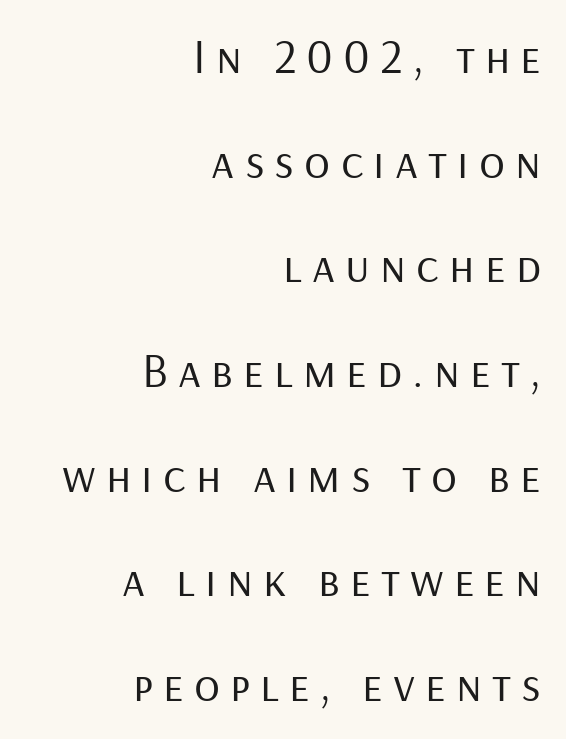
The letters are spread apart with noticeably loose tracking. Think of a printed novel: that variable character pitch is what you see here. Ink coverage per letter is moderate at most. Check the space under the baseline: it is left empty.
